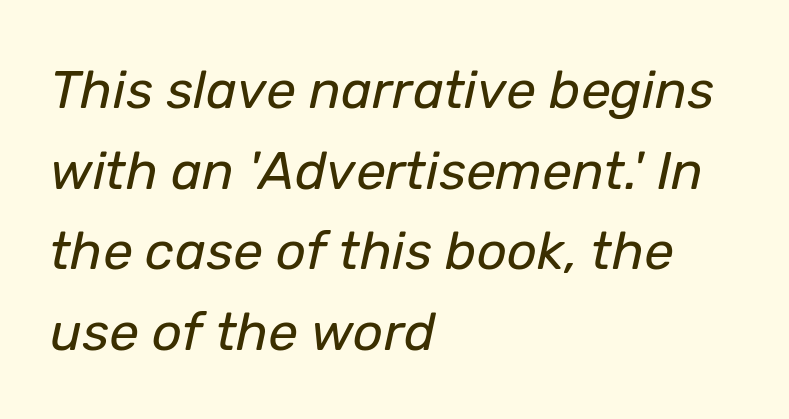
Q: Is the text bold? A: No.
Q: Is the text italic (slanted)? A: Yes, it leans right by about 12 degrees.
Q: Is the text underlined? A: No.
Q: How is the paragraph aligned? A: Left-aligned.
Q: Is the spacing between letters normal or unusually wide? A: Normal.
Q: Is the spacing between lines tight, normal or loose? A: Normal.
Q: Width (condensed, normal, or wide)? A: Normal.
Q: Stroke contrast? A: Low.
Q: x-height? A: Medium.
Q: Monospaced? A: No.
